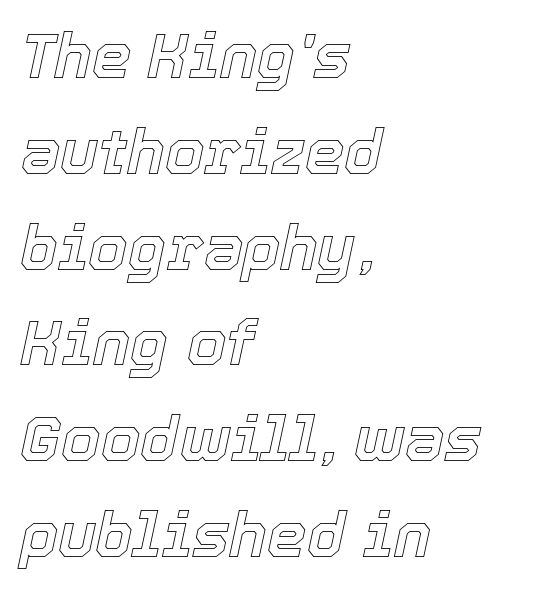
Honestly, there is no underline to notice here at all. Leftover space on each line is placed entirely after the last word. The designer left line spacing at the default. The tracking reads as untouched default to a designer's eye.
